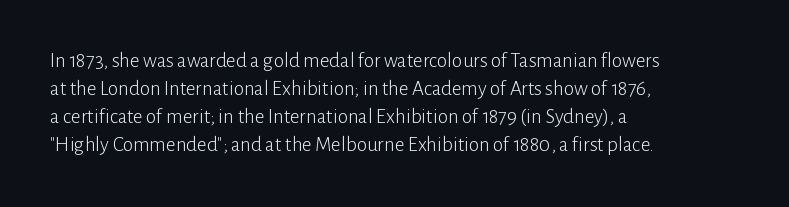
Q: Is the text bold? A: No.
Q: Is the text italic (slanted)? A: No, it is upright.
Q: Is the text underlined? A: No.
Q: How is the paragraph aligned? A: Left-aligned.
Q: Is the spacing between letters normal or unusually wide? A: Normal.
Q: Is the spacing between lines tight, normal or loose? A: Normal.
